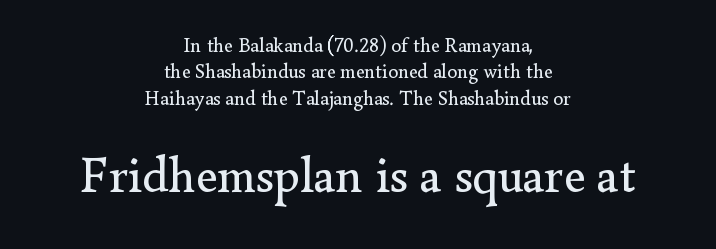
Q: Is the text bold? A: No.
Q: Is the text italic (slanted)? A: No, it is upright.
Q: Is the typeface a serif or a sans-serif typeface? A: Serif.
Q: Is the text underlined? A: No.
Q: How is the paragraph aligned? A: Centered.
Q: Is the spacing between letters normal or unusually wide? A: Normal.
Q: Is the spacing between lines tight, normal or loose? A: Normal.
Q: Which block of text is set in a larger size, the first (top) or the second (bottom)? A: The second (bottom) one.
Q: Width (condensed, normal, or wide)? A: Normal.
Q: Stroke contrast? A: Low.
Q: x-height? A: Small.
Q: Monospaced? A: No.
